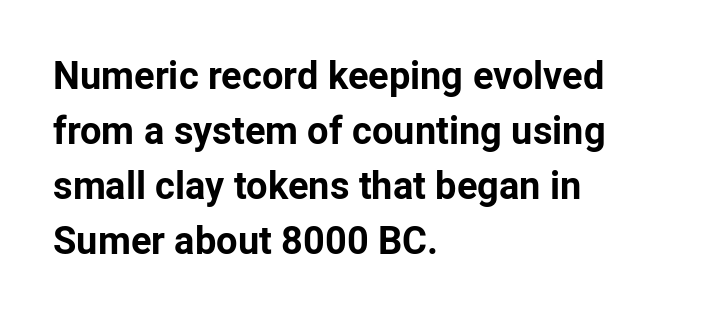
{"serif": "no", "italic": "no", "bold": "yes", "weight": "bold", "width": "normal", "stroke_contrast": "low", "x_height": "medium", "monospaced": "no", "underline": "no", "align": "left", "line_spacing": "normal", "line_spacing_ratio": 1.45, "letter_spacing": "normal", "letter_spacing_em": 0.0, "glyph_px": 38}
